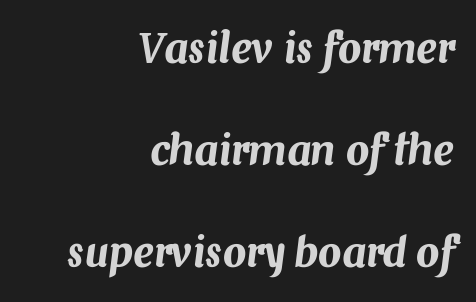
{"italic": "yes", "lean": "right", "slant_degrees": 7, "width": "normal", "stroke_contrast": "medium", "x_height": "medium", "monospaced": "no", "underline": "no", "align": "right", "line_spacing": "loose", "line_spacing_ratio": 2.49, "letter_spacing": "normal", "letter_spacing_em": 0.0, "glyph_px": 41}
